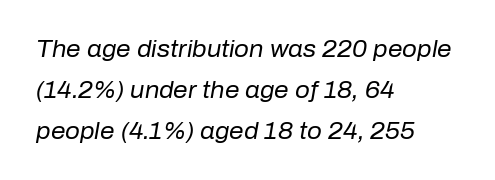
{"italic": "yes", "lean": "right", "slant_degrees": 10, "bold": "no", "underline": "no", "align": "left", "line_spacing_ratio": 1.78, "letter_spacing": "normal", "letter_spacing_em": 0.0, "glyph_px": 23}
